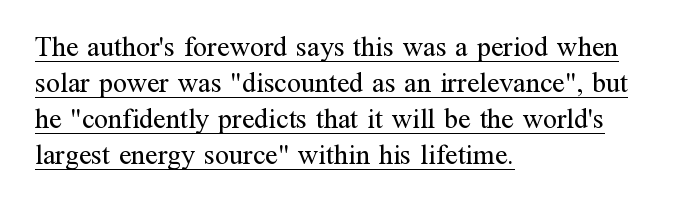
{"serif": "yes", "italic": "no", "bold": "no", "weight": "regular", "width": "normal", "stroke_contrast": "medium", "x_height": "medium", "monospaced": "no", "underline": "yes", "align": "left", "line_spacing": "normal", "line_spacing_ratio": 1.28, "letter_spacing": "normal", "letter_spacing_em": 0.0, "glyph_px": 28}
